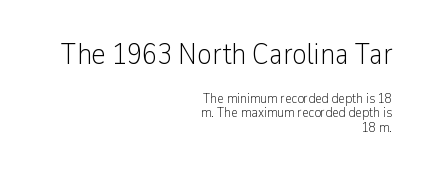
Q: Is the text bold? A: No.
Q: Is the text italic (slanted)? A: No, it is upright.
Q: Is the typeface a serif or a sans-serif typeface? A: Sans-serif.
Q: Is the text underlined? A: No.
Q: How is the paragraph aligned? A: Right-aligned.
Q: Is the spacing between letters normal or unusually wide? A: Normal.
Q: Is the spacing between lines tight, normal or loose? A: Tight.
Q: Which block of text is set in a larger size, the first (top) or the second (bottom)? A: The first (top) one.
Q: Width (condensed, normal, or wide)? A: Condensed.
Q: Stroke contrast? A: Low.
Q: x-height? A: Medium.
Q: Monospaced? A: No.
